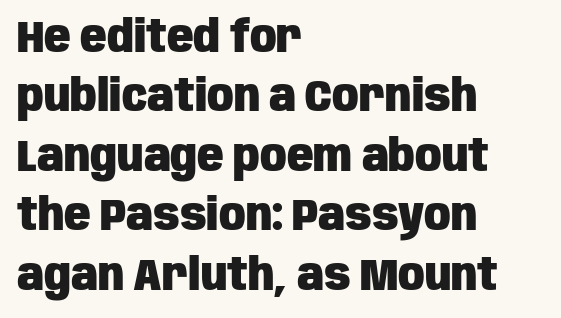
The image shows 44 px heavy, condensed sans-serif type, upright; set left-aligned, normal line spacing (1.35x), normal letter spacing, not underlined; low stroke contrast and a large x-height.
